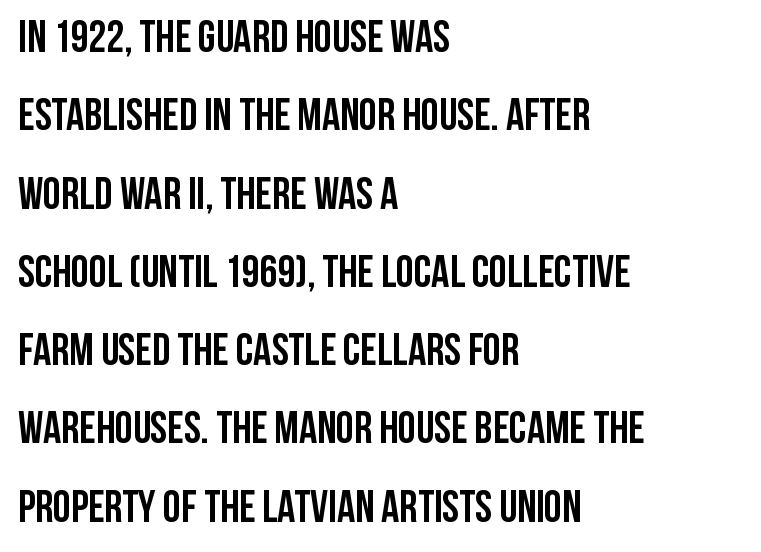
You can tell it's not italic because the verticals are truly vertical. This is heavy type, rendered in bold. How are the letters spaced? Ordinarily, with no added tracking. Descenders are the only things crossing below the line. Varying glyph widths throughout — classic text-font behaviour. These lines are set flush left with a ragged right edge.
